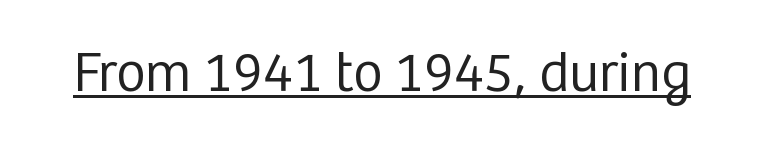
{"serif": "no", "italic": "no", "bold": "no", "weight": "regular", "width": "normal", "stroke_contrast": "low", "x_height": "medium", "monospaced": "no", "underline": "yes", "letter_spacing": "normal", "letter_spacing_em": 0.0, "glyph_px": 56}
